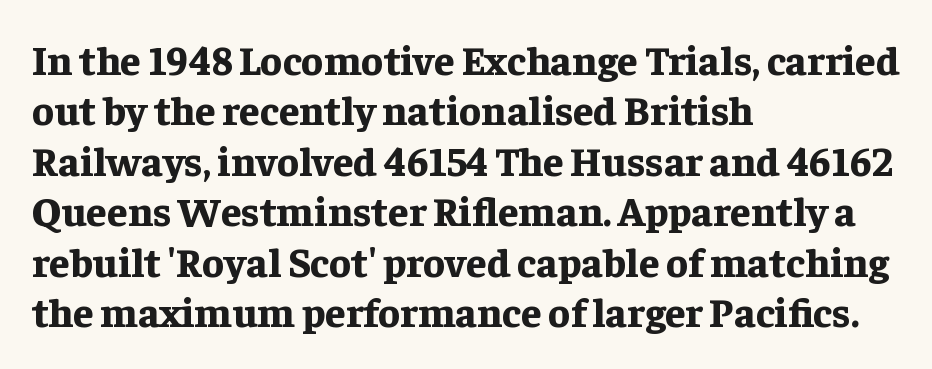
{"serif": "yes", "italic": "no", "bold": "yes", "weight": "bold", "width": "normal", "stroke_contrast": "low", "x_height": "medium", "monospaced": "no", "underline": "no", "align": "left", "line_spacing_ratio": 1.23, "letter_spacing": "normal", "letter_spacing_em": 0.0, "glyph_px": 41}
